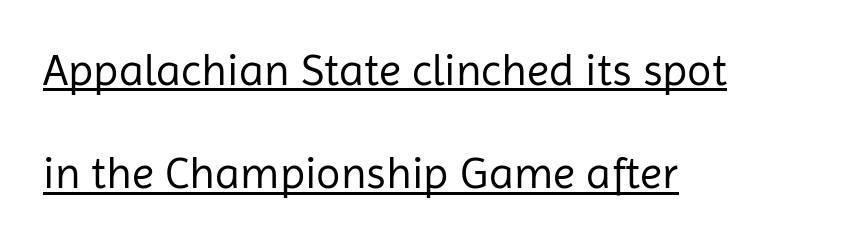
{"serif": "no", "italic": "no", "bold": "no", "weight": "regular", "width": "normal", "stroke_contrast": "low", "x_height": "medium", "monospaced": "no", "underline": "yes", "align": "left", "line_spacing": "loose", "line_spacing_ratio": 2.3, "letter_spacing": "normal", "letter_spacing_em": 0.0, "glyph_px": 45}
